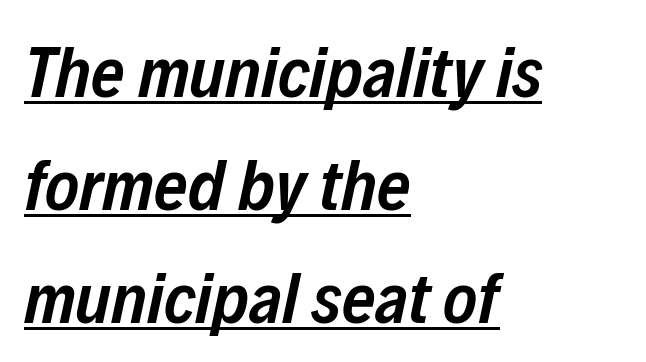
{"italic": "yes", "lean": "right", "slant_degrees": 12, "bold": "semi", "weight": "semibold", "width": "condensed", "stroke_contrast": "low", "x_height": "medium", "monospaced": "no", "underline": "yes", "align": "left", "line_spacing": "normal", "line_spacing_ratio": 1.57, "letter_spacing": "normal", "letter_spacing_em": 0.0, "glyph_px": 72}
